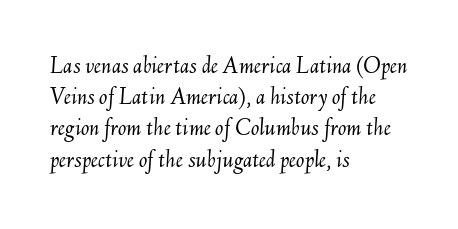
The image shows 25 px text type, italic (leaning right); set left-aligned, normal line spacing (1.25x), normal letter spacing, not underlined.
